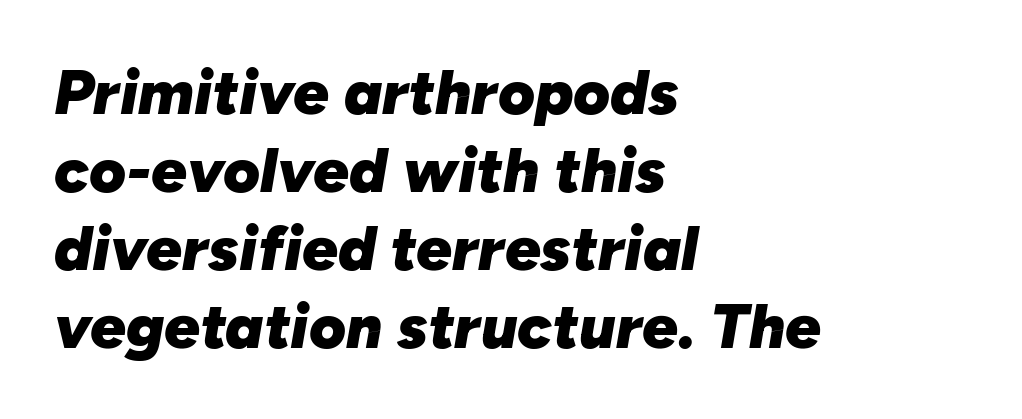
{"italic": "yes", "lean": "right", "slant_degrees": 10, "bold": "yes", "weight": "heavy", "width": "normal", "stroke_contrast": "low", "x_height": "medium", "monospaced": "no", "underline": "no", "align": "left", "line_spacing_ratio": 1.24, "letter_spacing": "normal", "letter_spacing_em": 0.0, "glyph_px": 63}
